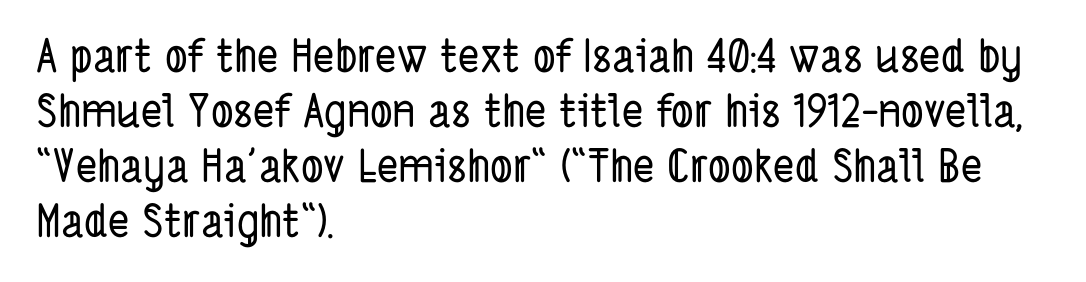
Q: Is the typeface a serif or a sans-serif typeface? A: Sans-serif.
Q: Is the text underlined? A: No.
Q: How is the paragraph aligned? A: Left-aligned.
Q: Is the spacing between letters normal or unusually wide? A: Normal.
Q: Width (condensed, normal, or wide)? A: Condensed.
Q: Stroke contrast? A: Low.
Q: x-height? A: Medium.
Q: Monospaced? A: No.
